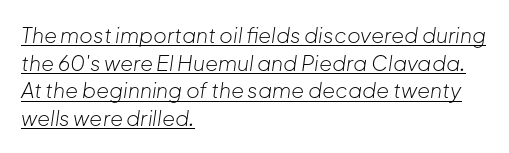
{"italic": "yes", "lean": "right", "slant_degrees": 8, "bold": "no", "underline": "yes", "align": "left", "line_spacing": "normal", "line_spacing_ratio": 1.32, "letter_spacing": "normal", "letter_spacing_em": 0.0, "glyph_px": 21}
